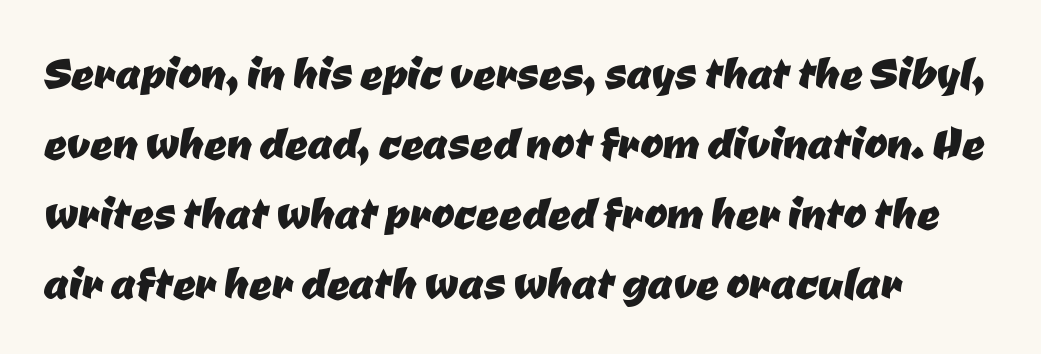
The image shows 56 px sans-serif type; set left-aligned, normal line spacing (1.25x), normal letter spacing, not underlined; low stroke contrast and a medium x-height.
